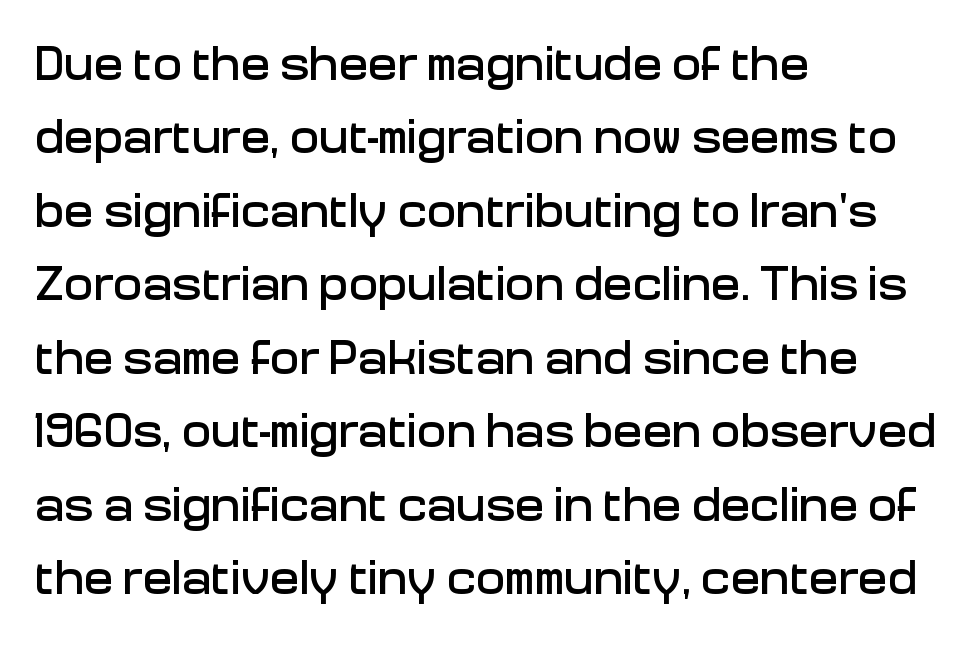
Normally led — the rows are evenly, conventionally spaced. Line beginnings align vertically; line endings do not. I'd call this a sans setting — the letters go barefoot. Underline: absent.
